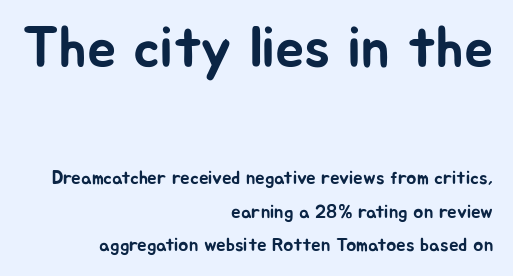
The image shows 58 px sans-serif type, upright; set right-aligned, line spacing 1.76x, normal letter spacing, not underlined; the first (top) block is 3.05x larger; low stroke contrast and a medium x-height.
